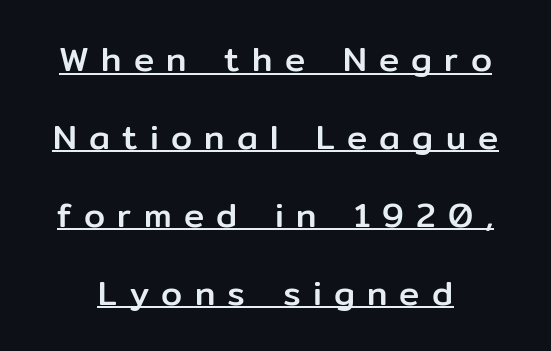
{"serif": "no", "italic": "no", "width": "normal", "stroke_contrast": "low", "x_height": "medium", "monospaced": "no", "underline": "yes", "line_spacing": "loose", "line_spacing_ratio": 2.29, "letter_spacing": "wide", "letter_spacing_em": 0.36, "glyph_px": 34}
